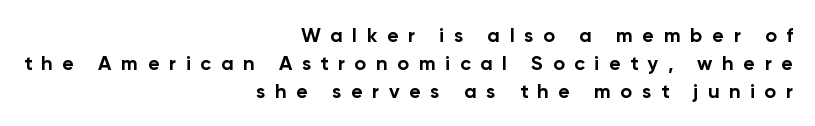
Q: Is the text bold? A: Yes.
Q: Is the text italic (slanted)? A: No, it is upright.
Q: Is the text underlined? A: No.
Q: How is the paragraph aligned? A: Right-aligned.
Q: Is the spacing between letters normal or unusually wide? A: Unusually wide.
Q: Is the spacing between lines tight, normal or loose? A: Normal.
